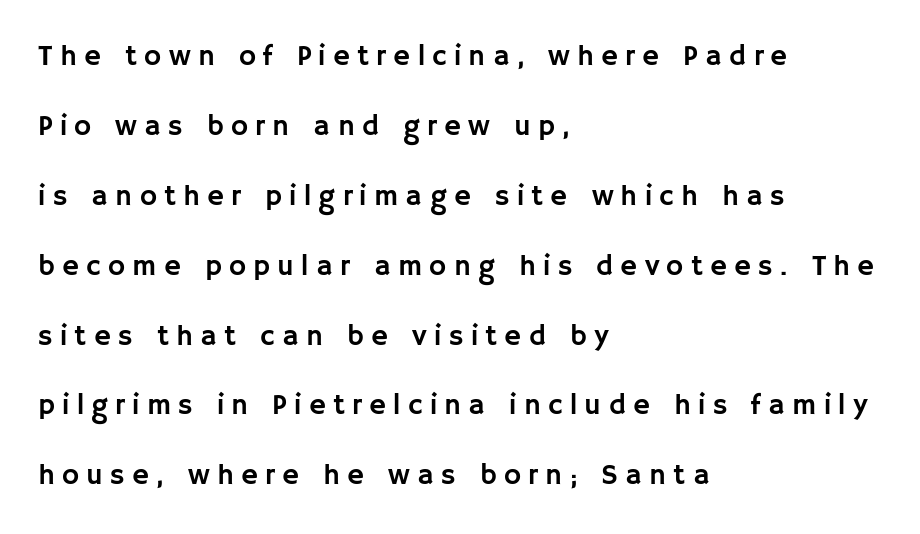
{"serif": "no", "italic": "no", "width": "normal", "stroke_contrast": "low", "x_height": "large", "monospaced": "no", "underline": "no", "align": "left", "line_spacing": "loose", "line_spacing_ratio": 2.41, "letter_spacing": "wide", "letter_spacing_em": 0.25, "glyph_px": 29}
